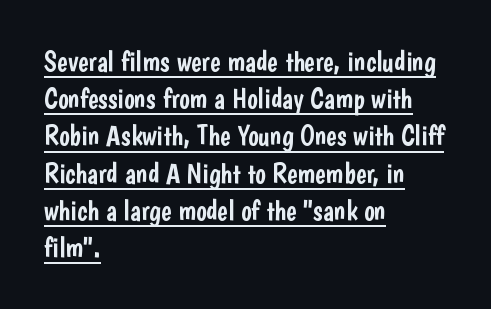
The image shows 28 px condensed sans-serif type, upright; set left-aligned, normal line spacing (1.33x), normal letter spacing, underlined; low stroke contrast and a medium x-height.
